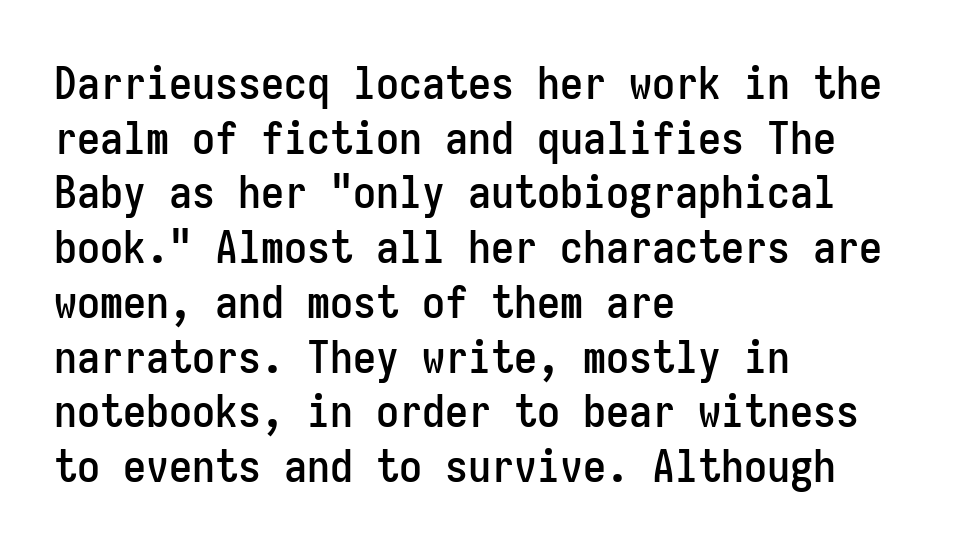
Q: Is the text italic (slanted)? A: No, it is upright.
Q: Is the typeface a serif or a sans-serif typeface? A: Sans-serif.
Q: Is the text underlined? A: No.
Q: How is the paragraph aligned? A: Left-aligned.
Q: Is the spacing between letters normal or unusually wide? A: Normal.
Q: Width (condensed, normal, or wide)? A: Condensed.
Q: Stroke contrast? A: Low.
Q: x-height? A: Medium.
Q: Monospaced? A: Yes.
